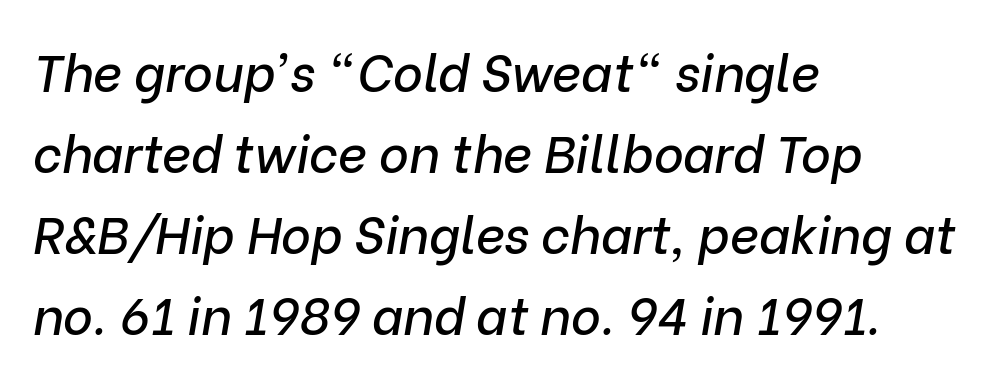
The image shows 51 px text type, italic (leaning right); set left-aligned, normal line spacing (1.59x), normal letter spacing, not underlined; low stroke contrast and a medium x-height.
